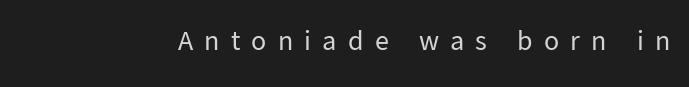
Serif or sans? Sans — the stroke terminals are bare. This rendering widens character spacing well past its baseline value. Think of a printed novel: that variable character pitch is what you see here. Stroke mass is kept to a normal reading level or below.
